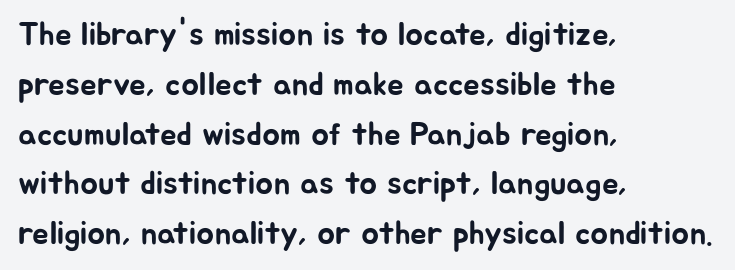
Q: Is the text italic (slanted)? A: No, it is upright.
Q: Is the typeface a serif or a sans-serif typeface? A: Sans-serif.
Q: Is the text underlined? A: No.
Q: How is the paragraph aligned? A: Left-aligned.
Q: Is the spacing between letters normal or unusually wide? A: Normal.
Q: Is the spacing between lines tight, normal or loose? A: Normal.
Q: Width (condensed, normal, or wide)? A: Normal.
Q: Stroke contrast? A: Low.
Q: x-height? A: Medium.
Q: Monospaced? A: No.
